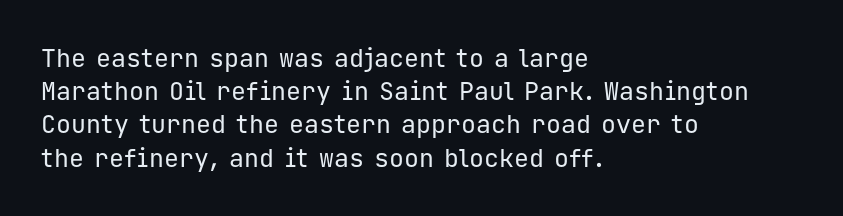
{"italic": "no", "bold": "no", "underline": "no", "align": "left", "line_spacing": "normal", "line_spacing_ratio": 1.33, "letter_spacing": "normal", "letter_spacing_em": 0.0, "glyph_px": 25}
